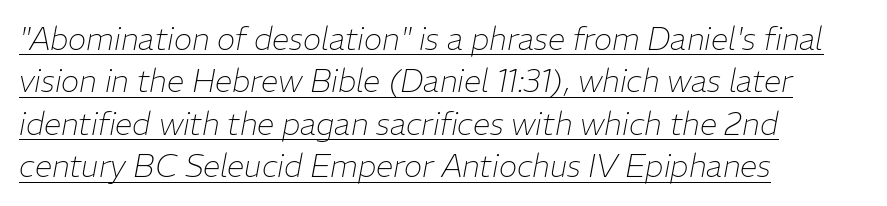
Q: Is the text bold? A: No.
Q: Is the text italic (slanted)? A: Yes, it leans right by about 11 degrees.
Q: Is the text underlined? A: Yes.
Q: How is the paragraph aligned? A: Left-aligned.
Q: Is the spacing between letters normal or unusually wide? A: Normal.
Q: Is the spacing between lines tight, normal or loose? A: Normal.
Q: Width (condensed, normal, or wide)? A: Normal.
Q: Stroke contrast? A: Low.
Q: x-height? A: Medium.
Q: Monospaced? A: No.
